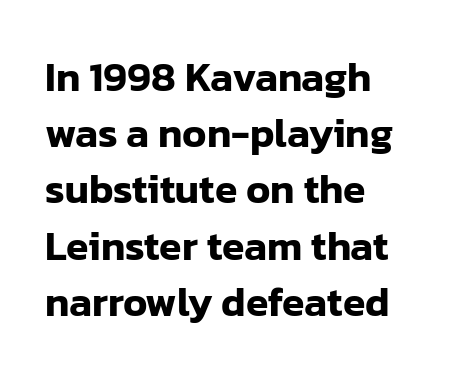
The image shows 41 px sans-serif type, upright; set left-aligned, normal line spacing (1.37x), normal letter spacing, not underlined; low stroke contrast and a medium x-height.
